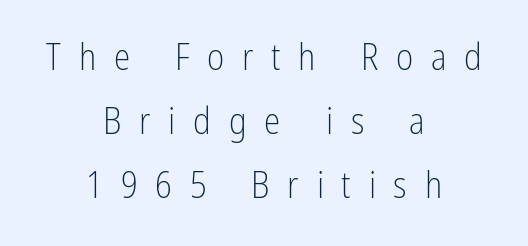
{"serif": "no", "italic": "no", "bold": "no", "weight": "light", "width": "condensed", "stroke_contrast": "low", "x_height": "medium", "monospaced": "no", "underline": "no", "align": "center", "line_spacing_ratio": 1.73, "letter_spacing": "wide", "letter_spacing_em": 0.48, "glyph_px": 37}
